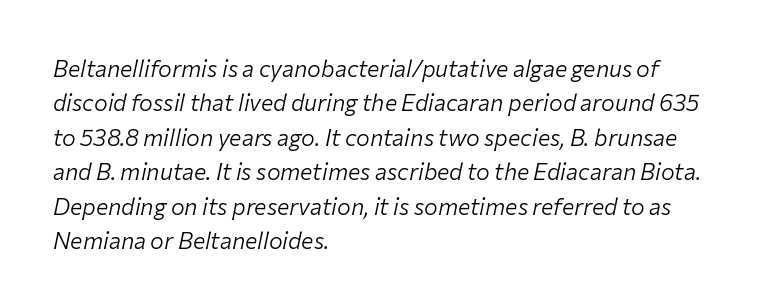
The image shows 23 px text type, italic (leaning right); set left-aligned, normal line spacing (1.5x), normal letter spacing, not underlined.
